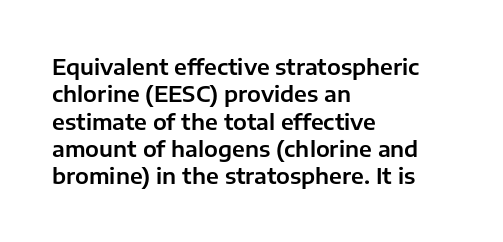
Q: Is the text italic (slanted)? A: No, it is upright.
Q: Is the text underlined? A: No.
Q: How is the paragraph aligned? A: Left-aligned.
Q: Is the spacing between letters normal or unusually wide? A: Normal.
